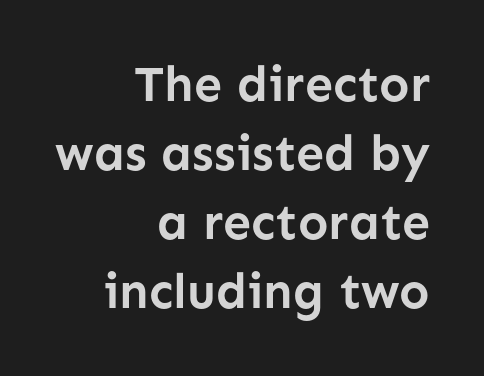
A roman cut, with each character standing at attention. A clean baseline with only descenders dipping below it. Character widths vary here, with narrow letters taking less room than wide ones. Pretty heavy lettering here — definitely bold. Does extra space separate the letters? No, they use regular spacing.
